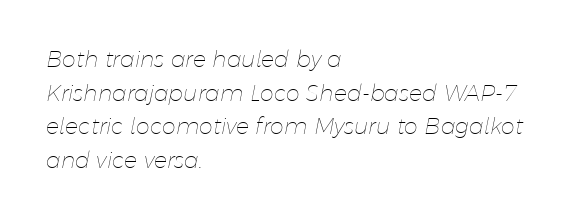
Letters have the restrained weight of plain body copy at most. Where is the straight margin? On the left. Honestly, the letter spacing is just normal — you wouldn't notice it. Descenders hang freely into open space. One glance says typical: line gaps are just what's usual.
